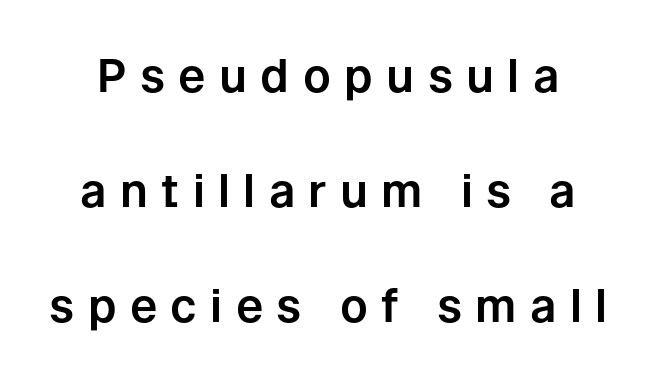
The image shows 46 px sans-serif type, upright; set loose line spacing (2.5x), unusually wide letter spacing (+0.29 em), not underlined; low stroke contrast and a medium x-height.
